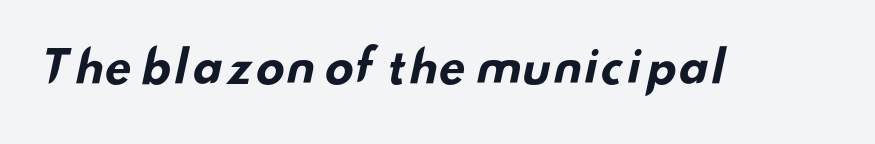
The image shows 44 px bold, wide sans-serif type; set normal letter spacing, not underlined; low stroke contrast and a small x-height.
